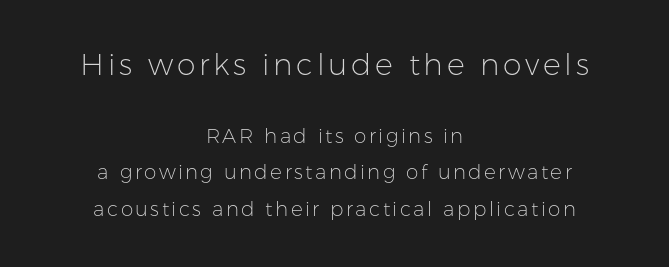
Q: Is the text bold? A: No.
Q: Is the text italic (slanted)? A: No, it is upright.
Q: Is the typeface a serif or a sans-serif typeface? A: Sans-serif.
Q: Is the text underlined? A: No.
Q: How is the paragraph aligned? A: Centered.
Q: Which block of text is set in a larger size, the first (top) or the second (bottom)? A: The first (top) one.
Q: Width (condensed, normal, or wide)? A: Normal.
Q: Stroke contrast? A: Low.
Q: x-height? A: Medium.
Q: Monospaced? A: No.
